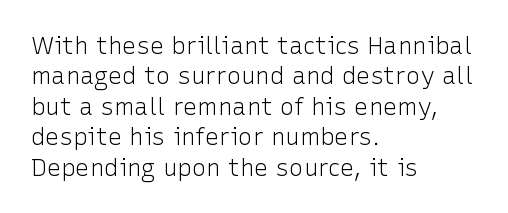
The image shows 24 px text type, upright; set left-aligned, normal line spacing (1.27x), normal letter spacing, not underlined.
